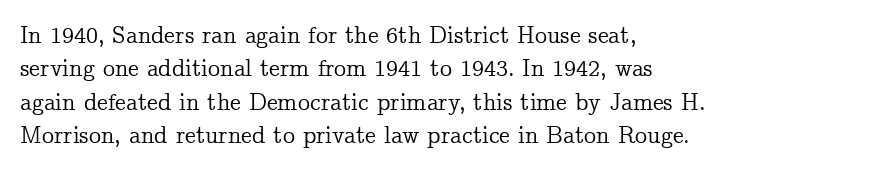
Style check: upright. Bare-footed words on every line. The passage shown has conventional tracking throughout. If you measured baseline to baseline, you'd find a middling distance. A student would call this left alignment; a typographer would say flush left, rag right.
